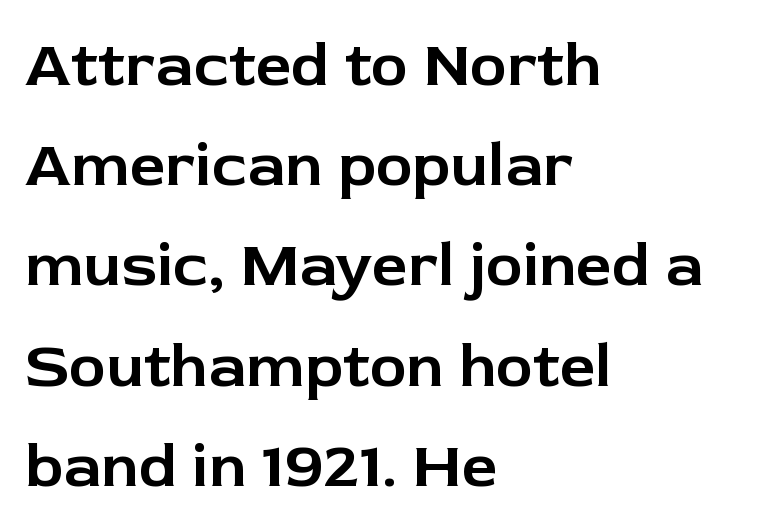
Q: Is the text italic (slanted)? A: No, it is upright.
Q: Is the typeface a serif or a sans-serif typeface? A: Sans-serif.
Q: Is the text underlined? A: No.
Q: How is the paragraph aligned? A: Left-aligned.
Q: Is the spacing between letters normal or unusually wide? A: Normal.
Q: Is the spacing between lines tight, normal or loose? A: Normal.
Q: Width (condensed, normal, or wide)? A: Normal.
Q: Stroke contrast? A: Low.
Q: x-height? A: Medium.
Q: Monospaced? A: No.
